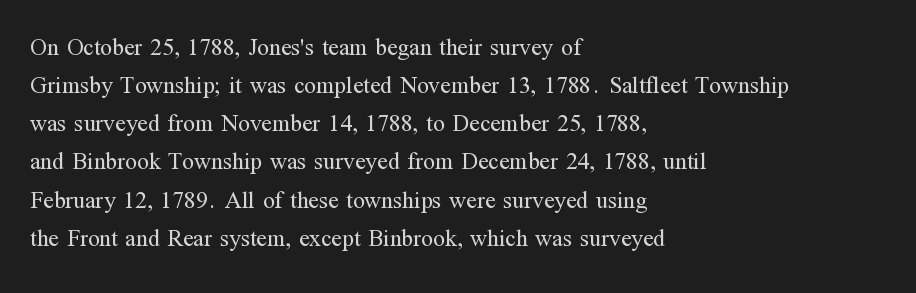
Is there much room between lines? A standard amount, neither cramped nor airy. A roman cut, with each character standing at attention. How are the letters spaced? Ordinarily, with no added tracking. This rendering features lettering with no underline. The paragraph shown leans on its left margin. The weight tops out at a normal text grade.
